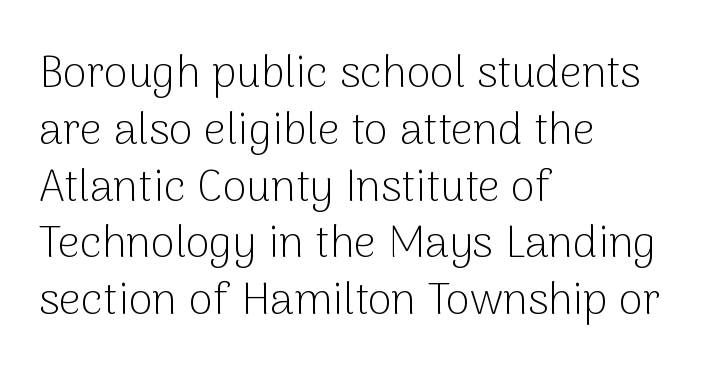
Q: Is the text bold? A: No.
Q: Is the text italic (slanted)? A: No, it is upright.
Q: Is the typeface a serif or a sans-serif typeface? A: Sans-serif.
Q: Is the text underlined? A: No.
Q: How is the paragraph aligned? A: Left-aligned.
Q: Is the spacing between letters normal or unusually wide? A: Normal.
Q: Is the spacing between lines tight, normal or loose? A: Normal.
Q: Width (condensed, normal, or wide)? A: Normal.
Q: Stroke contrast? A: Low.
Q: x-height? A: Medium.
Q: Monospaced? A: No.
